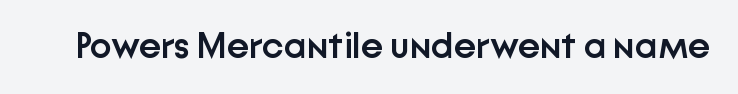
Default kerning and tracking; the words read as compact shapes. Every stem runs plumb, perpendicular to the baseline. Letterform terminals end flat and unadorned throughout the passage. The face used here is proportionally spaced, like ordinary book or web type. The strip under each line holds only bare page. Summary of weight: moderately heavy, a semibold.
